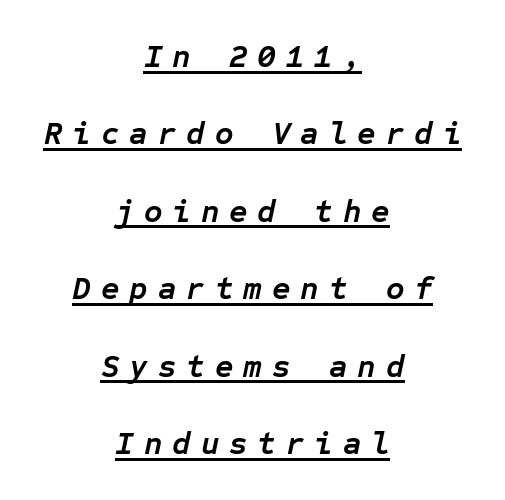
{"italic": "yes", "lean": "right", "slant_degrees": 12, "bold": "yes", "weight": "semibold", "width": "normal", "stroke_contrast": "low", "x_height": "medium", "monospaced": "yes", "underline": "yes", "align": "center", "line_spacing": "loose", "line_spacing_ratio": 2.42, "letter_spacing": "wide", "letter_spacing_em": 0.31, "glyph_px": 32}
